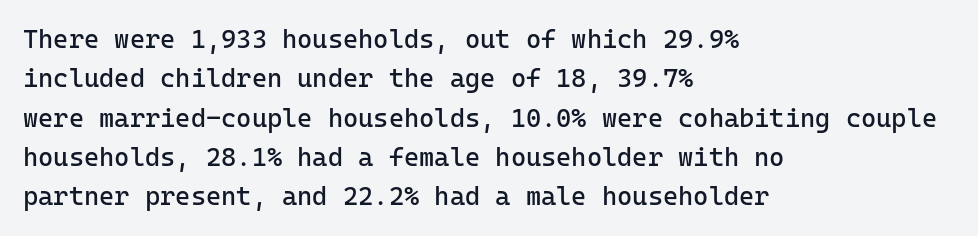
Q: Is the text bold? A: No.
Q: Is the text italic (slanted)? A: No, it is upright.
Q: Is the text underlined? A: No.
Q: How is the paragraph aligned? A: Left-aligned.
Q: Is the spacing between letters normal or unusually wide? A: Normal.
Q: Is the spacing between lines tight, normal or loose? A: Normal.
